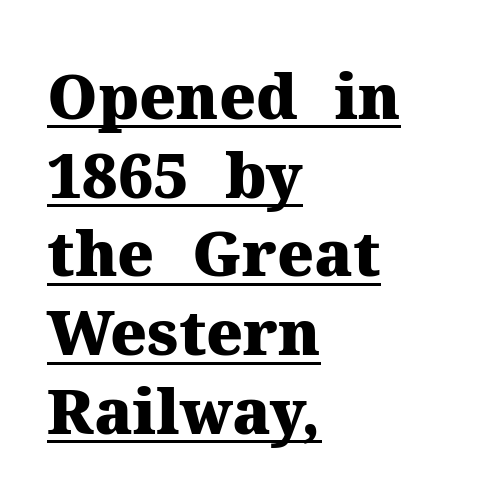
Q: Is the text bold? A: Yes.
Q: Is the text italic (slanted)? A: No, it is upright.
Q: Is the typeface a serif or a sans-serif typeface? A: Serif.
Q: Is the text underlined? A: Yes.
Q: How is the paragraph aligned? A: Left-aligned.
Q: Is the spacing between letters normal or unusually wide? A: Normal.
Q: Is the spacing between lines tight, normal or loose? A: Normal.
Q: Width (condensed, normal, or wide)? A: Normal.
Q: Stroke contrast? A: Medium.
Q: x-height? A: Medium.
Q: Monospaced? A: No.
